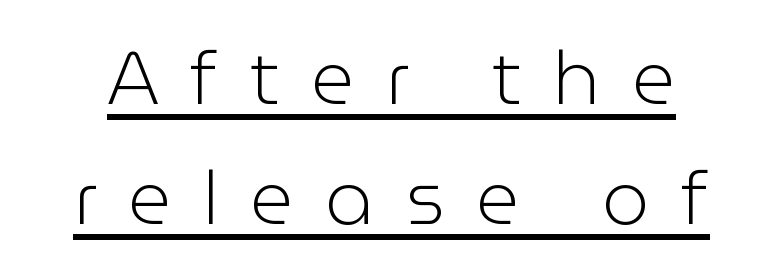
{"serif": "no", "italic": "no", "bold": "no", "weight": "light", "width": "normal", "stroke_contrast": "low", "x_height": "medium", "monospaced": "no", "underline": "yes", "line_spacing": "normal", "line_spacing_ratio": 1.6, "letter_spacing": "wide", "letter_spacing_em": 0.42, "glyph_px": 75}
